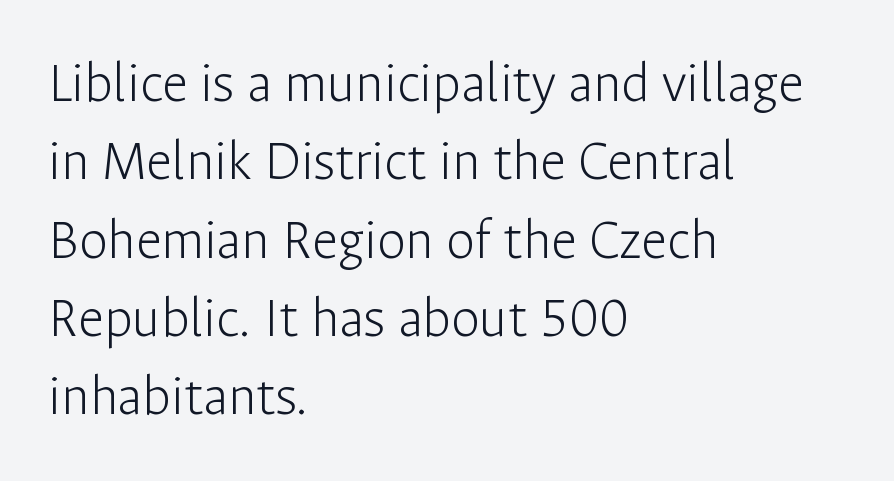
{"serif": "no", "italic": "no", "bold": "no", "weight": "light", "width": "normal", "stroke_contrast": "low", "x_height": "medium", "monospaced": "no", "underline": "no", "align": "left", "line_spacing": "normal", "line_spacing_ratio": 1.35, "letter_spacing": "normal", "letter_spacing_em": 0.0, "glyph_px": 58}
